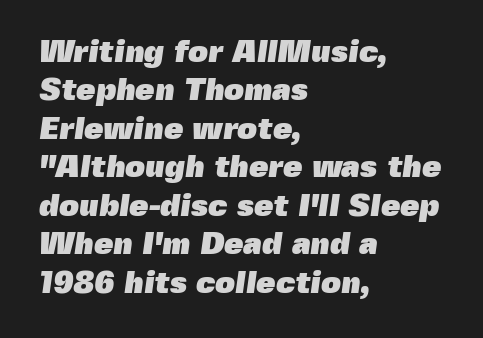
The face used here has the dense, thick strokes of a bold. Descender tails drop into unmarked territory. A typesetter would call this proportional, since set widths differ per character. Nobody touched the tracking dial on this one. Letterform terminals end flat and unadorned throughout the passage. This sample is left-justified, so line endings fall wherever the words run out.
